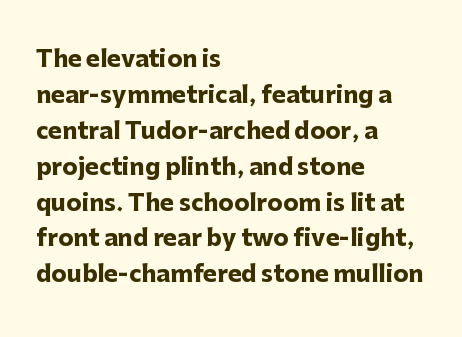
The line-height multiplier appears to be the usual default. Plain, unruled lines of type. The type is set solid horizontally, with unmodified tracking. Horizontal alignment here is leftward, the default for most running prose. Does the weight exceed regular? Yes, all the way to bold.
